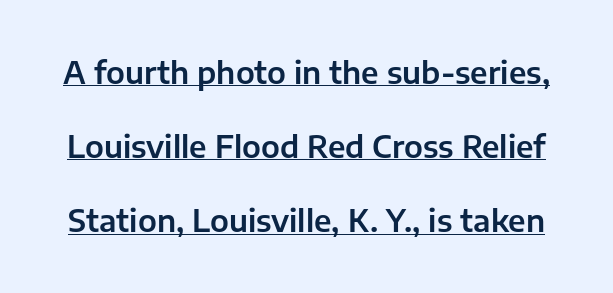
The image shows 30 px sans-serif type, upright; set loose line spacing (2.47x), normal letter spacing, underlined; low stroke contrast and a medium x-height.
